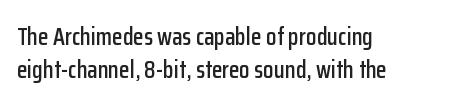
The image shows 24 px text type, upright; set left-aligned, normal line spacing (1.36x), normal letter spacing, not underlined.
